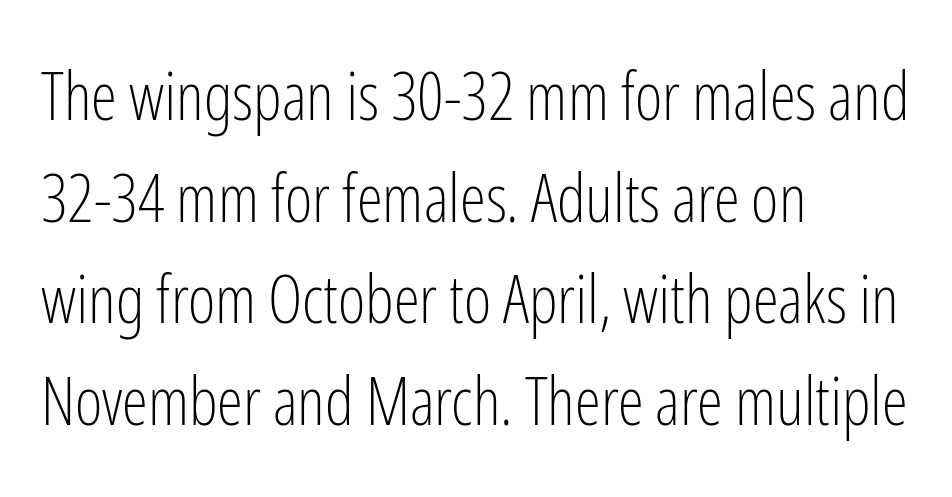
Q: Is the text bold? A: No.
Q: Is the text italic (slanted)? A: No, it is upright.
Q: Is the typeface a serif or a sans-serif typeface? A: Sans-serif.
Q: Is the text underlined? A: No.
Q: How is the paragraph aligned? A: Left-aligned.
Q: Is the spacing between letters normal or unusually wide? A: Normal.
Q: Is the spacing between lines tight, normal or loose? A: Normal.
Q: Width (condensed, normal, or wide)? A: Condensed.
Q: Stroke contrast? A: Low.
Q: x-height? A: Medium.
Q: Monospaced? A: No.
